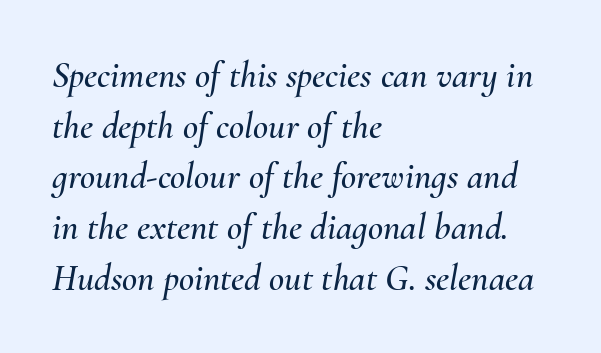
{"italic": "yes", "lean": "right", "slant_degrees": 10, "width": "normal", "stroke_contrast": "medium", "x_height": "small", "monospaced": "no", "underline": "no", "align": "left", "line_spacing": "normal", "line_spacing_ratio": 1.37, "letter_spacing": "normal", "letter_spacing_em": 0.0, "glyph_px": 37}
